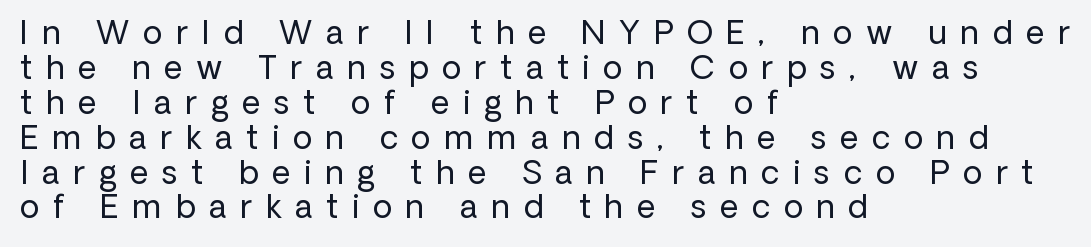
Q: Is the text bold? A: No.
Q: Is the text italic (slanted)? A: No, it is upright.
Q: Is the typeface a serif or a sans-serif typeface? A: Sans-serif.
Q: Is the text underlined? A: No.
Q: How is the paragraph aligned? A: Left-aligned.
Q: Is the spacing between letters normal or unusually wide? A: Unusually wide.
Q: Is the spacing between lines tight, normal or loose? A: Tight.
Q: Width (condensed, normal, or wide)? A: Normal.
Q: Stroke contrast? A: Low.
Q: x-height? A: Medium.
Q: Monospaced? A: No.
